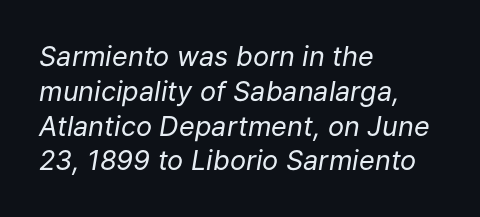
Q: Is the text bold? A: No.
Q: Is the text italic (slanted)? A: Yes, it leans right by about 9 degrees.
Q: Is the text underlined? A: No.
Q: How is the paragraph aligned? A: Left-aligned.
Q: Is the spacing between letters normal or unusually wide? A: Normal.
Q: Is the spacing between lines tight, normal or loose? A: Normal.
